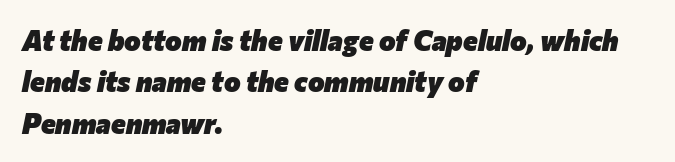
This rendering leaves character spacing at its baseline value. Italic: yes, the glyphs are oblique. The space between consecutive lines is moderate. You could not count columns in this text — the font is proportionally spaced. Casual observation: everything's shoved over to the left. The space directly below the letters is spotless.
